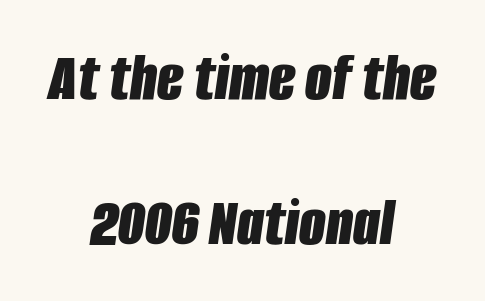
Q: Is the text bold? A: Yes.
Q: Is the text italic (slanted)? A: Yes, it leans right by about 8 degrees.
Q: Is the text underlined? A: No.
Q: How is the paragraph aligned? A: Centered.
Q: Is the spacing between letters normal or unusually wide? A: Normal.
Q: Is the spacing between lines tight, normal or loose? A: Loose.
Q: Width (condensed, normal, or wide)? A: Condensed.
Q: Stroke contrast? A: Low.
Q: x-height? A: Large.
Q: Monospaced? A: No.
